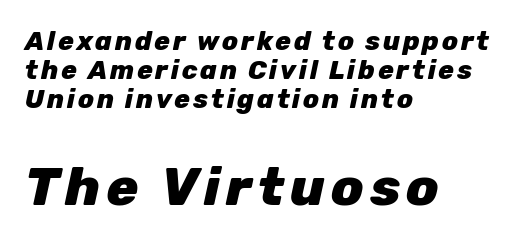
Q: Is the text bold? A: Yes.
Q: Is the text italic (slanted)? A: Yes, it leans right by about 12 degrees.
Q: Is the text underlined? A: No.
Q: How is the paragraph aligned? A: Left-aligned.
Q: Is the spacing between lines tight, normal or loose? A: Tight.
Q: Which block of text is set in a larger size, the first (top) or the second (bottom)? A: The second (bottom) one.
Q: Width (condensed, normal, or wide)? A: Normal.
Q: Stroke contrast? A: Low.
Q: x-height? A: Medium.
Q: Monospaced? A: No.
